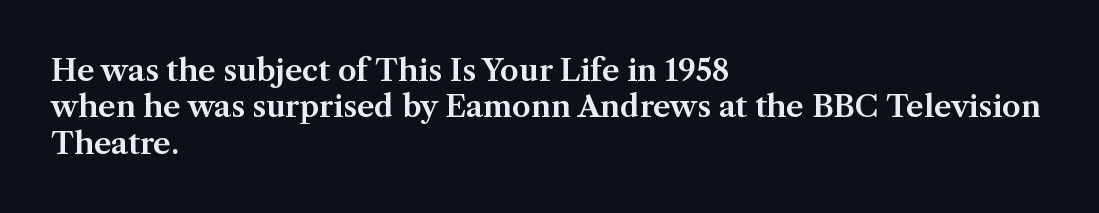
{"serif": "yes", "italic": "no", "width": "normal", "stroke_contrast": "medium", "x_height": "medium", "monospaced": "no", "underline": "no", "align": "left", "line_spacing_ratio": 1.21, "letter_spacing": "normal", "letter_spacing_em": 0.0, "glyph_px": 30}
